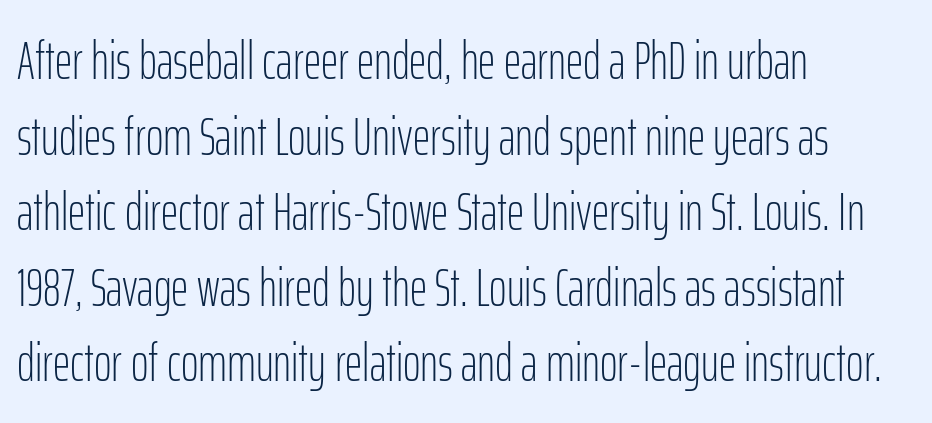
{"serif": "no", "italic": "no", "bold": "no", "weight": "light", "width": "condensed", "stroke_contrast": "low", "x_height": "medium", "monospaced": "no", "underline": "no", "align": "left", "line_spacing": "normal", "line_spacing_ratio": 1.4, "letter_spacing": "normal", "letter_spacing_em": 0.0, "glyph_px": 54}
